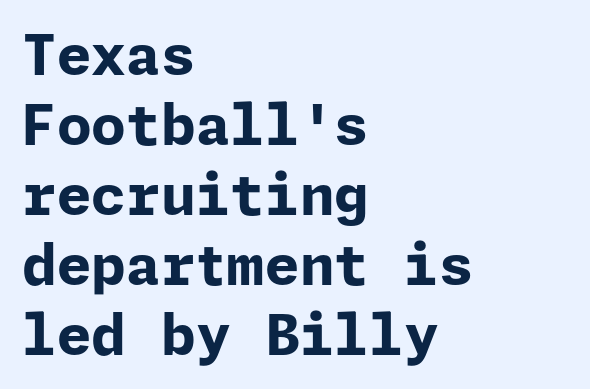
{"serif": "no", "italic": "no", "bold": "yes", "weight": "bold", "width": "normal", "stroke_contrast": "low", "x_height": "medium", "underline": "no", "align": "left", "line_spacing": "normal", "line_spacing_ratio": 1.25, "letter_spacing": "normal", "letter_spacing_em": 0.0, "glyph_px": 56}
